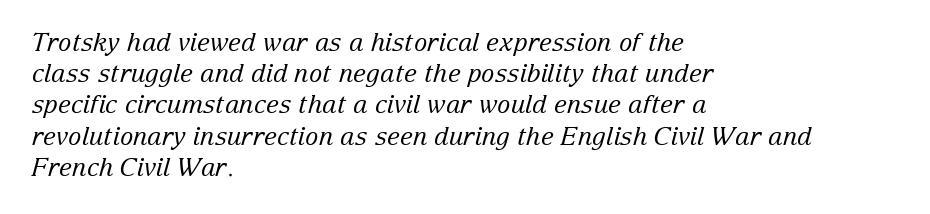
The line texture is even and compact thanks to regular tracking. Every row of glyphs begins at an identical x-position on the left. Underlining? Definitely not there. Looking at the ascenders, they clearly lean. Compared with a typical body face, this is equally light or lighter still. Regular leading.
